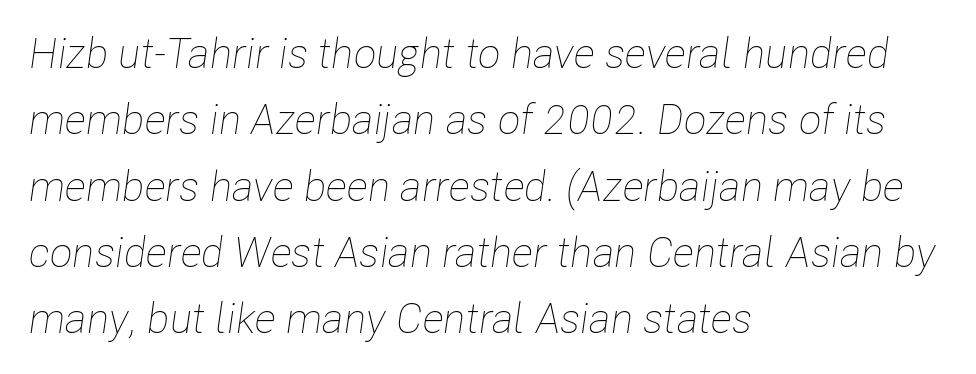
The image shows 42 px thin, condensed type, italic (leaning right); set left-aligned, normal line spacing (1.58x), normal letter spacing, not underlined; low stroke contrast and a medium x-height.
